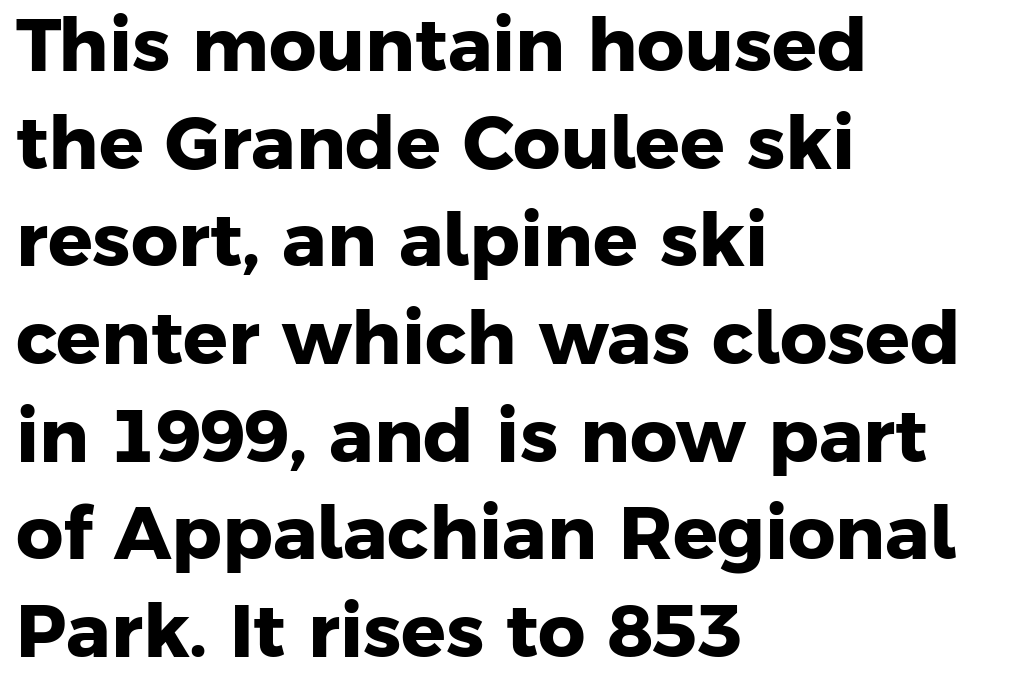
Q: Is the text bold? A: Yes.
Q: Is the typeface a serif or a sans-serif typeface? A: Sans-serif.
Q: Is the text underlined? A: No.
Q: How is the paragraph aligned? A: Left-aligned.
Q: Is the spacing between letters normal or unusually wide? A: Normal.
Q: Is the spacing between lines tight, normal or loose? A: Normal.
Q: Width (condensed, normal, or wide)? A: Normal.
Q: Stroke contrast? A: Low.
Q: x-height? A: Medium.
Q: Monospaced? A: No.
